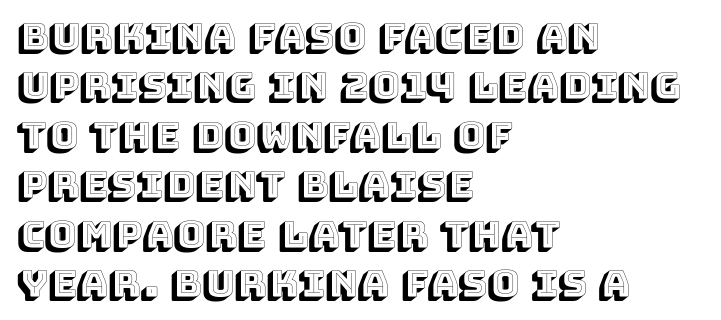
The type sits square on the baseline with zero lean. Regarding leading, the lines here are spaced in the standard way. Letter spacing: default. The space beneath each line is pristine and unruled.
